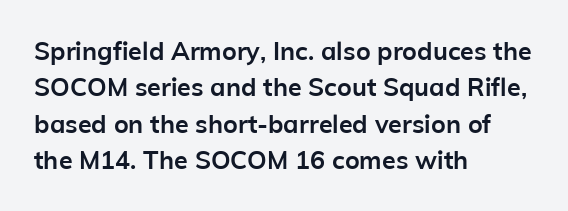
{"italic": "no", "bold": "yes", "underline": "no", "align": "left", "line_spacing": "normal", "line_spacing_ratio": 1.46, "letter_spacing": "normal", "letter_spacing_em": 0.0, "glyph_px": 25}
